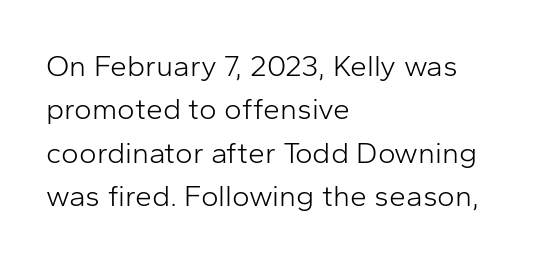
The lines are quadded left. Note the varied advance widths — an 'i' is clearly narrower than an 'm'. The specimen omits any rule beneath the text block's lines. No chunkiness to these letters — they're not bold. The typeface chosen for these lines omits serifs.
